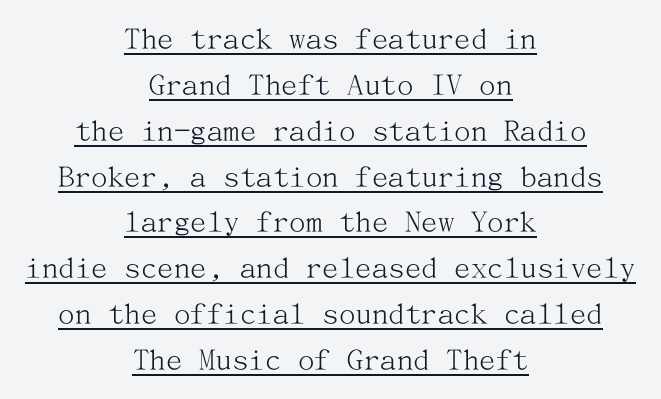
The image shows 33 px light serif type, upright; set centered, normal line spacing (1.39x), normal letter spacing, underlined; medium stroke contrast and a medium x-height.
